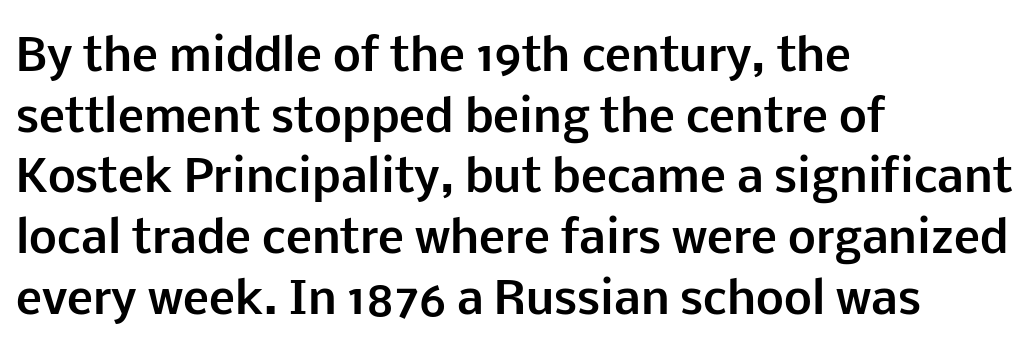
{"serif": "no", "italic": "no", "bold": "yes", "weight": "bold", "width": "normal", "stroke_contrast": "low", "x_height": "medium", "monospaced": "no", "underline": "no", "align": "left", "line_spacing": "normal", "line_spacing_ratio": 1.38, "letter_spacing": "normal", "letter_spacing_em": 0.0, "glyph_px": 44}
